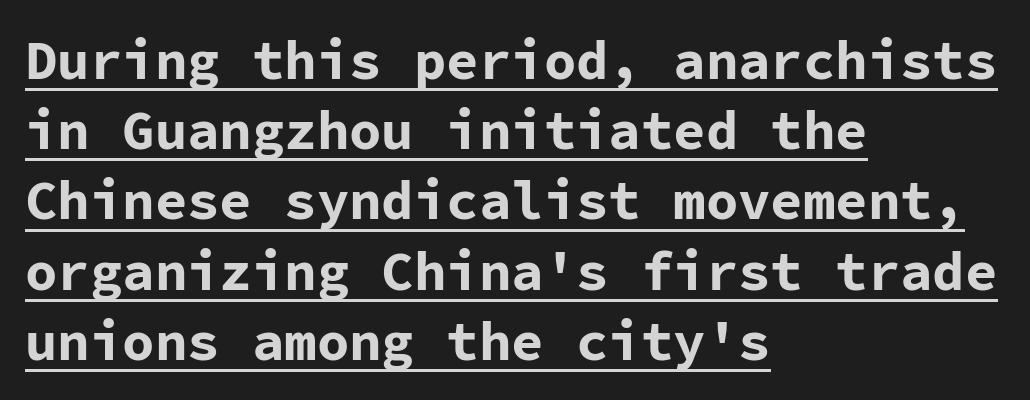
{"serif": "no", "italic": "no", "bold": "yes", "weight": "bold", "width": "normal", "stroke_contrast": "low", "x_height": "medium", "monospaced": "yes", "underline": "yes", "align": "left", "line_spacing": "normal", "line_spacing_ratio": 1.3, "letter_spacing": "normal", "letter_spacing_em": 0.0, "glyph_px": 54}
